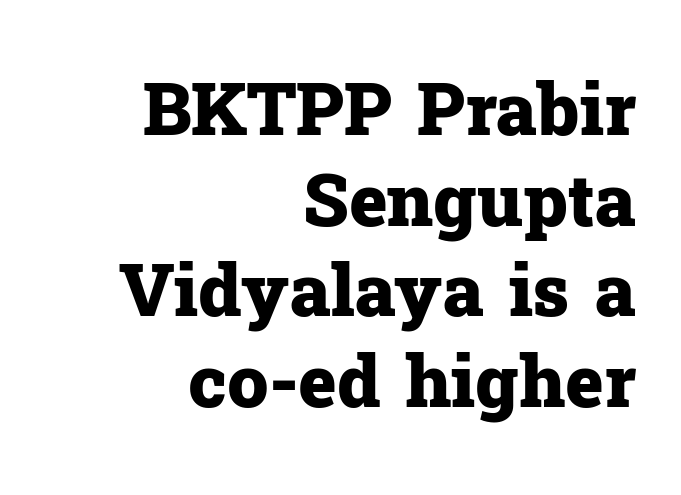
{"serif": "yes", "italic": "no", "bold": "yes", "weight": "heavy", "width": "normal", "stroke_contrast": "low", "x_height": "medium", "monospaced": "no", "underline": "no", "align": "right", "line_spacing_ratio": 1.24, "letter_spacing": "normal", "letter_spacing_em": 0.0, "glyph_px": 73}
